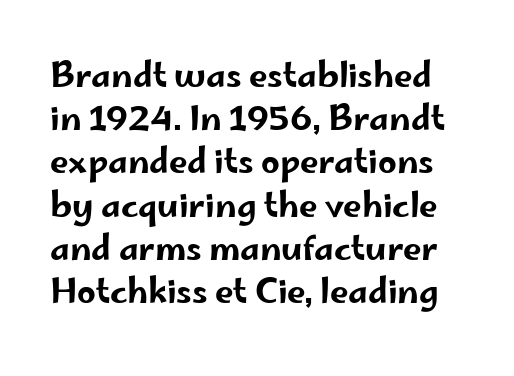
Q: Is the text italic (slanted)? A: No, it is upright.
Q: Is the typeface a serif or a sans-serif typeface? A: Sans-serif.
Q: Is the text underlined? A: No.
Q: Is the spacing between letters normal or unusually wide? A: Normal.
Q: Is the spacing between lines tight, normal or loose? A: Normal.
Q: Width (condensed, normal, or wide)? A: Wide.
Q: Stroke contrast? A: Low.
Q: x-height? A: Small.
Q: Monospaced? A: No.
